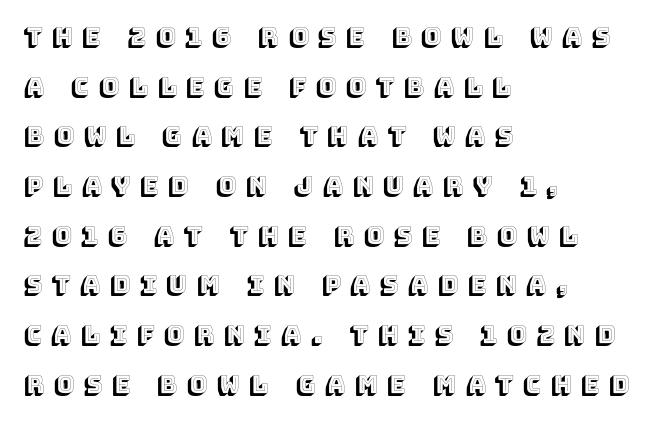
The image shows 24 px text type, upright; set left-aligned, loose line spacing (2.07x), unusually wide letter spacing (+0.41 em), not underlined.
